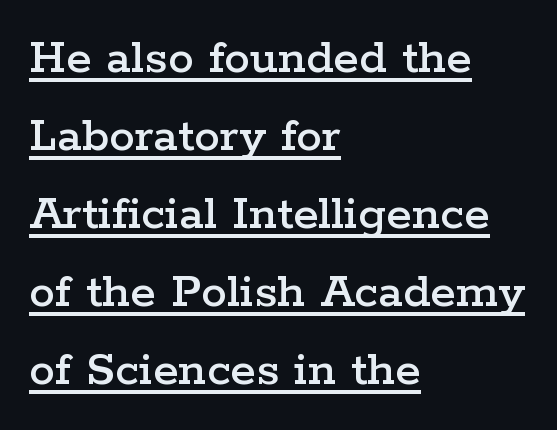
Q: Is the text italic (slanted)? A: No, it is upright.
Q: Is the typeface a serif or a sans-serif typeface? A: Serif.
Q: Is the text underlined? A: Yes.
Q: How is the paragraph aligned? A: Left-aligned.
Q: Is the spacing between letters normal or unusually wide? A: Normal.
Q: Is the spacing between lines tight, normal or loose? A: Normal.
Q: Width (condensed, normal, or wide)? A: Wide.
Q: Stroke contrast? A: Low.
Q: x-height? A: Medium.
Q: Monospaced? A: No.
